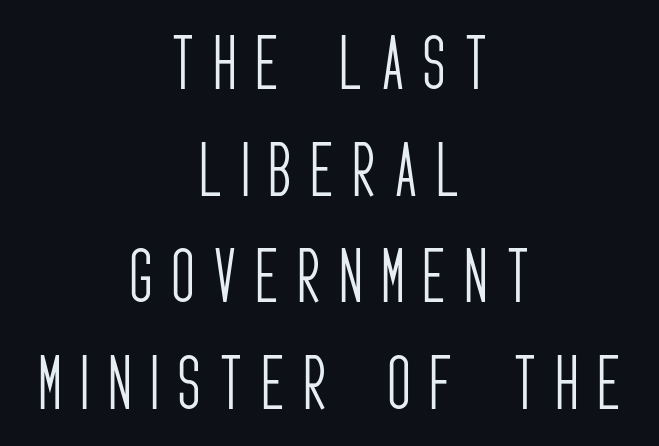
The image shows 61 px light, condensed sans-serif type, upright; set centered, line spacing 1.75x, unusually wide letter spacing (+0.33 em), not underlined; low stroke contrast and a large x-height.
